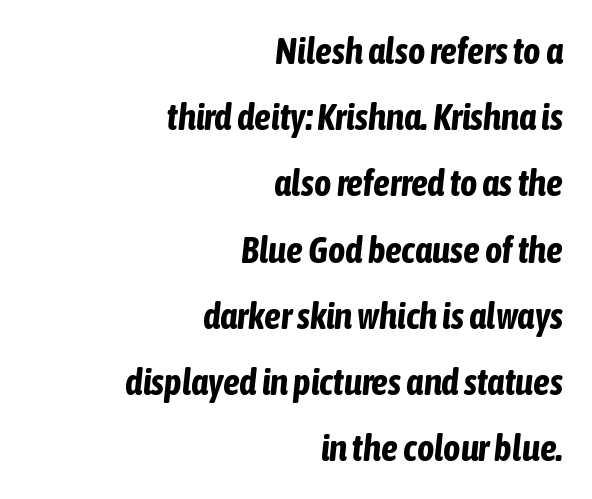
The image shows 37 px bold, condensed type, italic (leaning right); set right-aligned, line spacing 1.79x, normal letter spacing, not underlined; low stroke contrast and a medium x-height.
